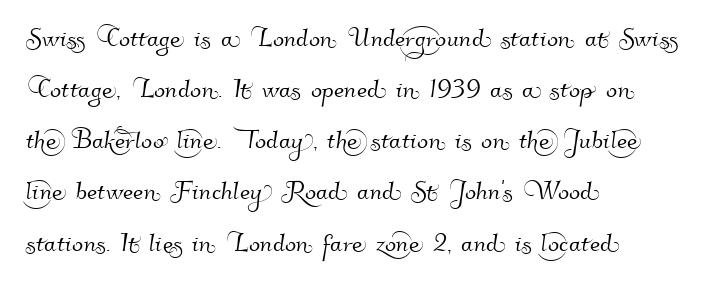
Horizontal alignment here is leftward, the default for most running prose. Vertical spacing — default. Just letters on the line, the space beneath them empty. The face used here is a sans, in the tradition of grotesques and geometrics. Spacing between characters is what you'd get straight out of the box.
